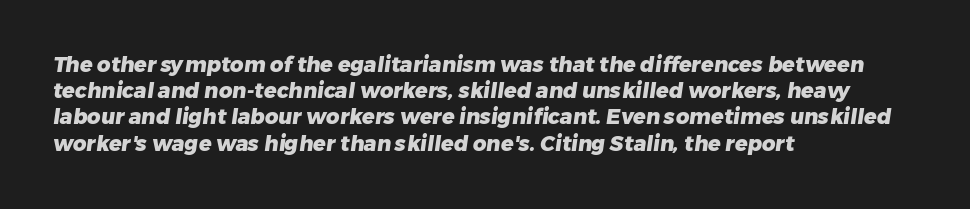
The image shows 21 px bold type; set left-aligned, normal line spacing (1.25x), normal letter spacing, not underlined.
